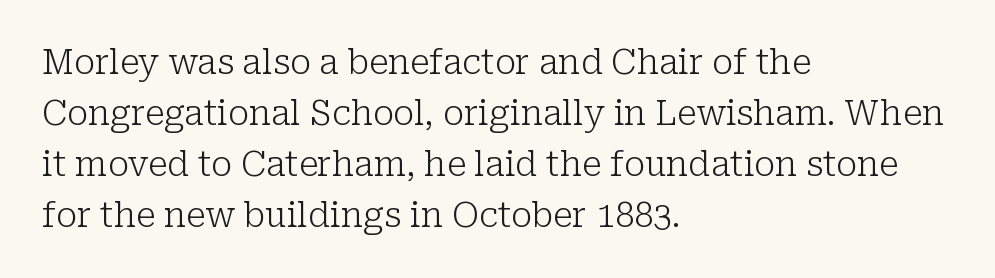
Q: Is the text bold? A: No.
Q: Is the text italic (slanted)? A: No, it is upright.
Q: Is the typeface a serif or a sans-serif typeface? A: Serif.
Q: Is the text underlined? A: No.
Q: How is the paragraph aligned? A: Left-aligned.
Q: Is the spacing between letters normal or unusually wide? A: Normal.
Q: Is the spacing between lines tight, normal or loose? A: Normal.
Q: Width (condensed, normal, or wide)? A: Normal.
Q: Stroke contrast? A: Low.
Q: x-height? A: Medium.
Q: Monospaced? A: No.
